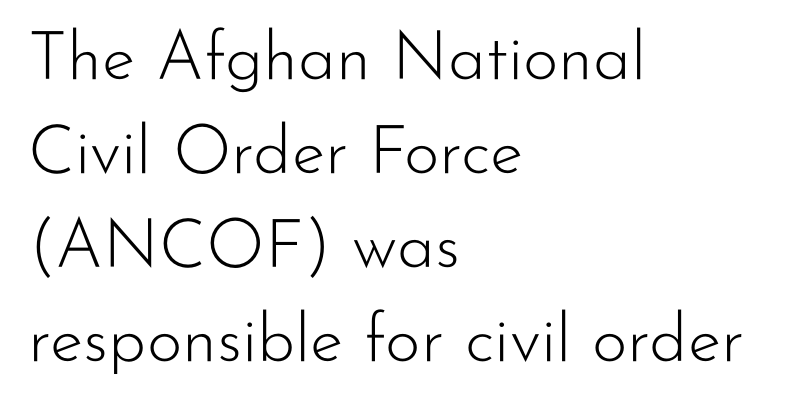
Each line starts at the same left margin while the right side varies. The designer left line spacing at the default. A typesetter would call this proportional, since set widths differ per character. Heft: none added — not bold. Vertical strokes here are truly vertical.
